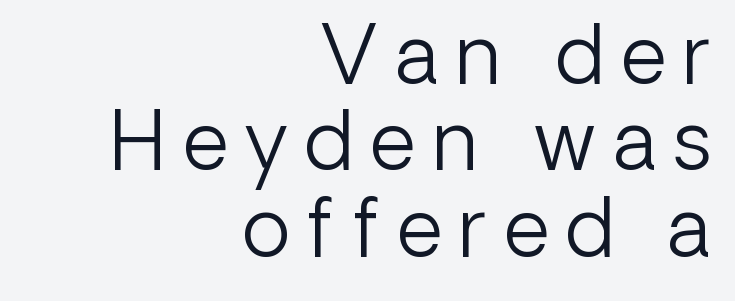
The image shows 80 px light sans-serif type, upright; set right-aligned, tight line spacing (1.08x), unusually wide letter spacing (+0.21 em), not underlined; low stroke contrast and a medium x-height.
